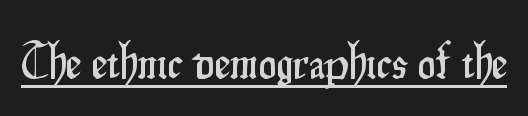
{"serif": "no", "italic": "no", "width": "condensed", "stroke_contrast": "low", "x_height": "small", "monospaced": "no", "underline": "yes", "letter_spacing": "normal", "letter_spacing_em": 0.0, "glyph_px": 50}
